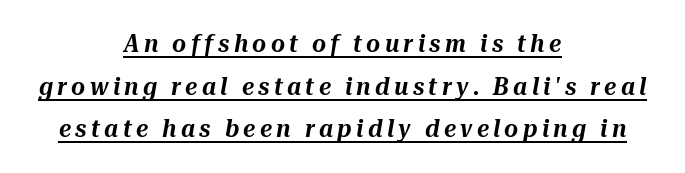
The image shows 24 px text type, italic (leaning right); set centered, line spacing 1.78x, underlined.
